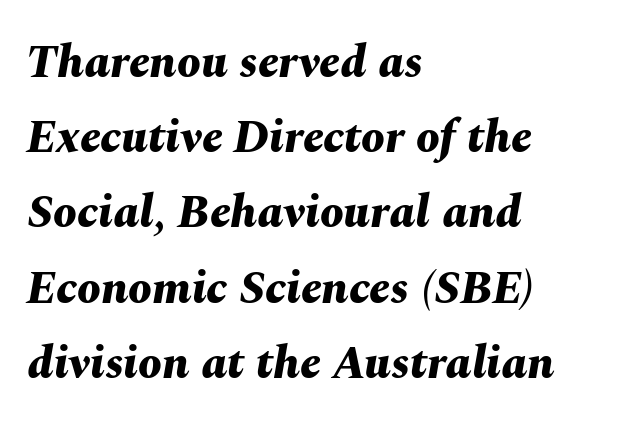
Q: Is the text bold? A: Yes.
Q: Is the text italic (slanted)? A: Yes, it leans right by about 10 degrees.
Q: Is the text underlined? A: No.
Q: How is the paragraph aligned? A: Left-aligned.
Q: Is the spacing between letters normal or unusually wide? A: Normal.
Q: Is the spacing between lines tight, normal or loose? A: Normal.
Q: Width (condensed, normal, or wide)? A: Normal.
Q: Stroke contrast? A: Medium.
Q: x-height? A: Medium.
Q: Monospaced? A: No.
